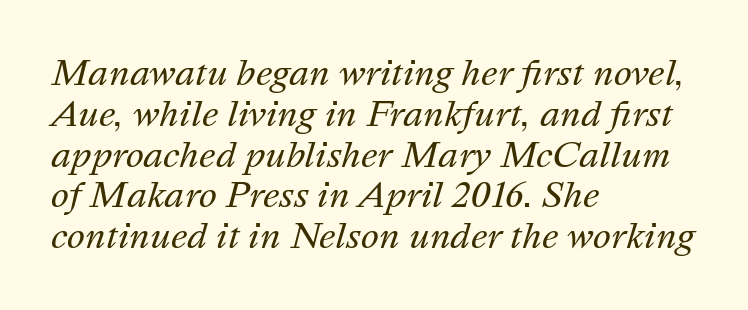
No chunkiness to these letters — they're not bold. Left-aligned paragraph, ragged on the right. Think of a printed novel: that variable character pitch is what you see here. What stands out about the letter spacing? Nothing — it is the standard amount. Slanted lettering throughout. A clean baseline with only descenders dipping below it.
